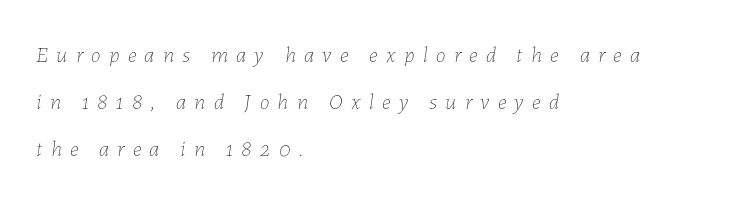
Q: Is the text bold? A: No.
Q: Is the text italic (slanted)? A: Yes, it leans right by about 7 degrees.
Q: Is the text underlined? A: No.
Q: How is the paragraph aligned? A: Left-aligned.
Q: Is the spacing between letters normal or unusually wide? A: Unusually wide.
Q: Is the spacing between lines tight, normal or loose? A: Loose.
